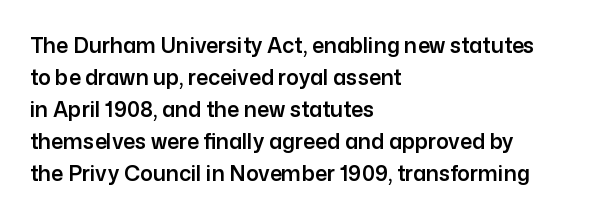
Q: Is the text italic (slanted)? A: No, it is upright.
Q: Is the text underlined? A: No.
Q: How is the paragraph aligned? A: Left-aligned.
Q: Is the spacing between letters normal or unusually wide? A: Normal.
Q: Is the spacing between lines tight, normal or loose? A: Normal.
